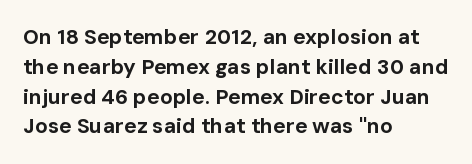
The image shows 21 px bold type, upright; set left-aligned, normal line spacing (1.42x), normal letter spacing, not underlined.
